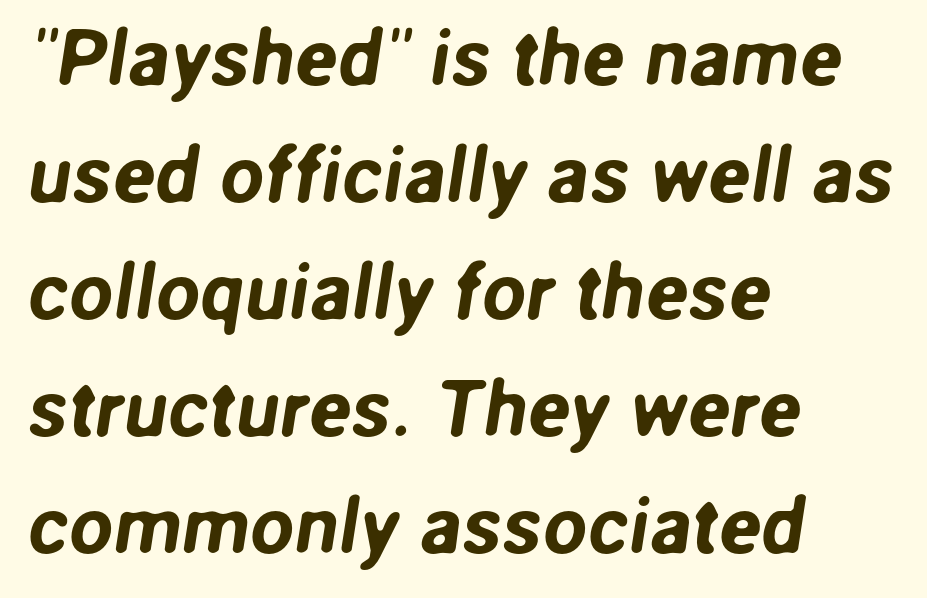
Q: Is the typeface a serif or a sans-serif typeface? A: Sans-serif.
Q: Is the text underlined? A: No.
Q: How is the paragraph aligned? A: Left-aligned.
Q: Is the spacing between letters normal or unusually wide? A: Normal.
Q: Is the spacing between lines tight, normal or loose? A: Normal.
Q: Width (condensed, normal, or wide)? A: Normal.
Q: Stroke contrast? A: Low.
Q: x-height? A: Medium.
Q: Monospaced? A: No.
